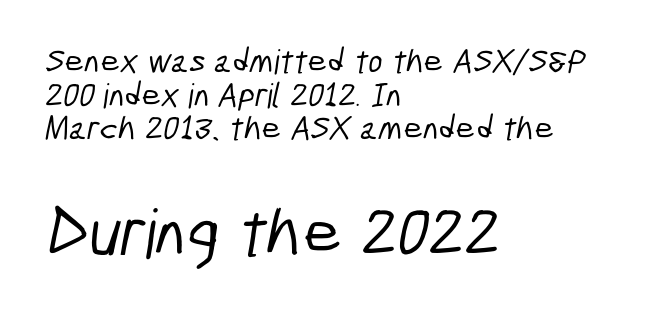
Q: Is the typeface a serif or a sans-serif typeface? A: Sans-serif.
Q: Is the text underlined? A: No.
Q: How is the paragraph aligned? A: Left-aligned.
Q: Is the spacing between letters normal or unusually wide? A: Normal.
Q: Is the spacing between lines tight, normal or loose? A: Tight.
Q: Which block of text is set in a larger size, the first (top) or the second (bottom)? A: The second (bottom) one.
Q: Width (condensed, normal, or wide)? A: Condensed.
Q: Stroke contrast? A: Low.
Q: x-height? A: Medium.
Q: Monospaced? A: No.
